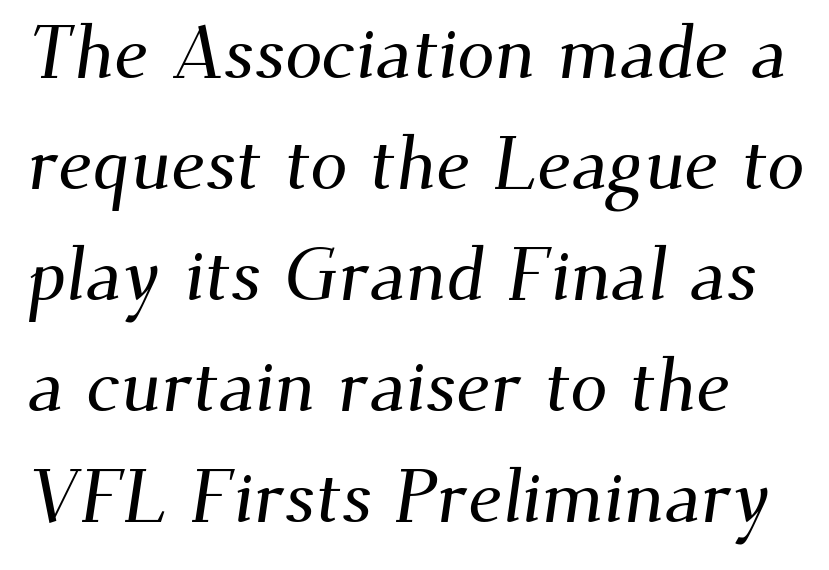
Q: Is the typeface a serif or a sans-serif typeface? A: Serif.
Q: Is the text underlined? A: No.
Q: Is the spacing between letters normal or unusually wide? A: Normal.
Q: Is the spacing between lines tight, normal or loose? A: Normal.
Q: Width (condensed, normal, or wide)? A: Normal.
Q: Stroke contrast? A: Medium.
Q: x-height? A: Small.
Q: Monospaced? A: No.
